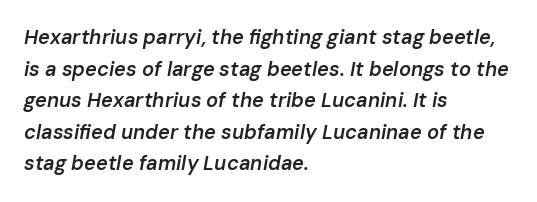
The image shows 20 px text type, italic (leaning right); set left-aligned, normal line spacing (1.58x), normal letter spacing, not underlined.
